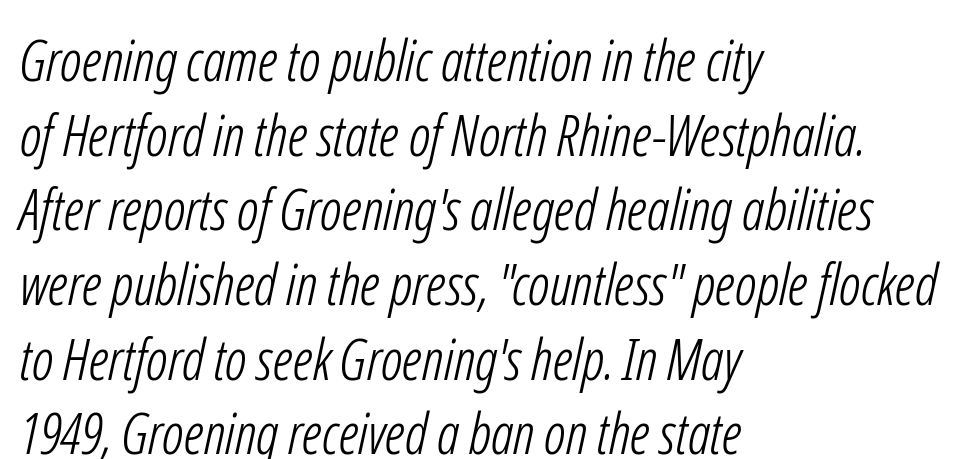
How are the letters spaced? Ordinarily, with no added tracking. Notice how the passage keeps a crisp vertical edge on the left only. Does the leading feel generous? No, just average. Each letter keeps its own natural width here, so spacing adapts to shape. Has an underline been added? It has not.
